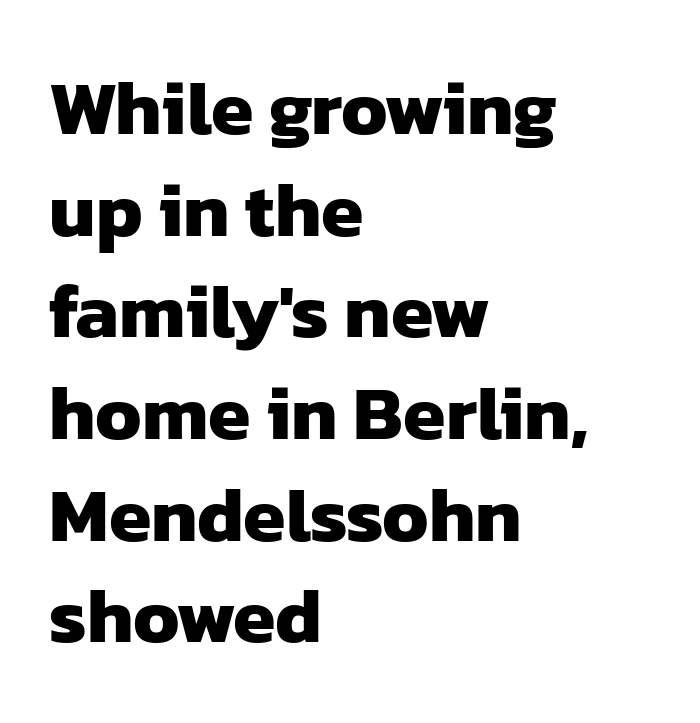
Students, this is bold: see how much ink each stroke carries. Only glyphs here, with clear space below each row. All the whitespace from short lines collects on the right. Letterform terminals end flat and unadorned throughout the passage. The letters advance in unequal steps, a hallmark of proportional type. A typesetter would call this zero additional tracking.
